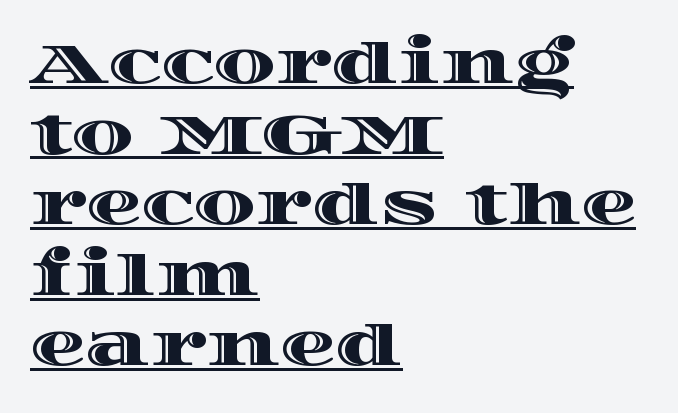
Regular leading. Posture: straight, roman, zero tilt. In CSS terms this would be text-align: left. Character widths vary here, with narrow letters taking less room than wide ones. Does a line run under the words? Yes, clearly.
